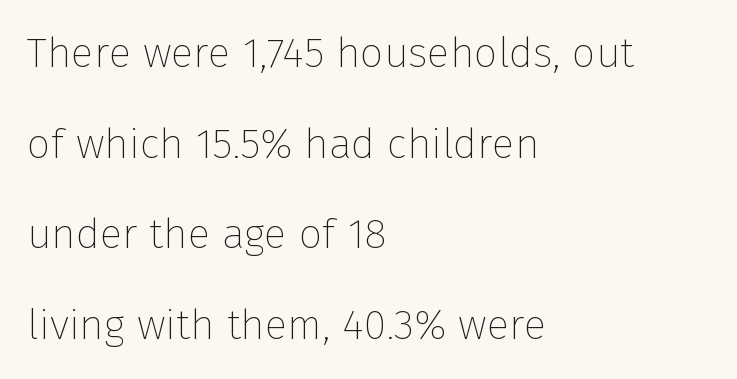
A great deal of white space separates one row of letters from the next. Characters follow at the spacing the type designer built in. Proportional: the letters do not fall into vertical columns. The letters stand straight up with perfectly vertical stems.
